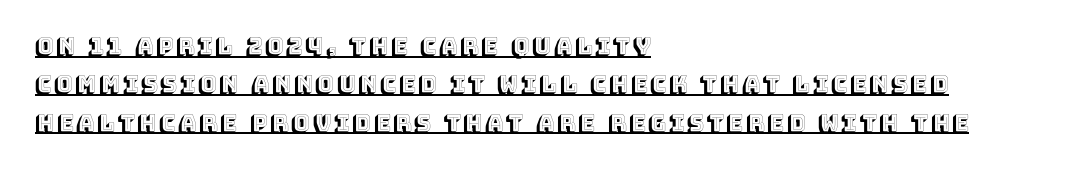
Every word sits above its own underline. Italic: no, the glyphs are upright roman. Line starts are locked; line ends wander.
